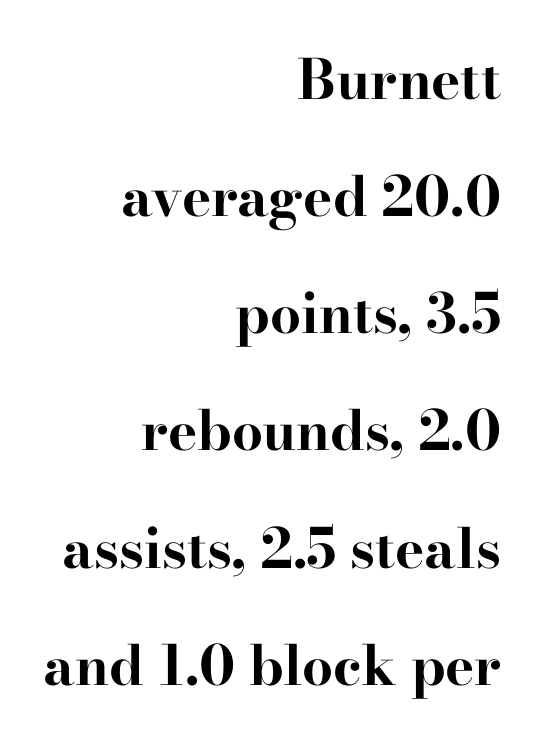
The image shows 55 px bold, wide serif type, upright; set right-aligned, loose line spacing (2.13x), normal letter spacing, not underlined; high stroke contrast and a small x-height.
